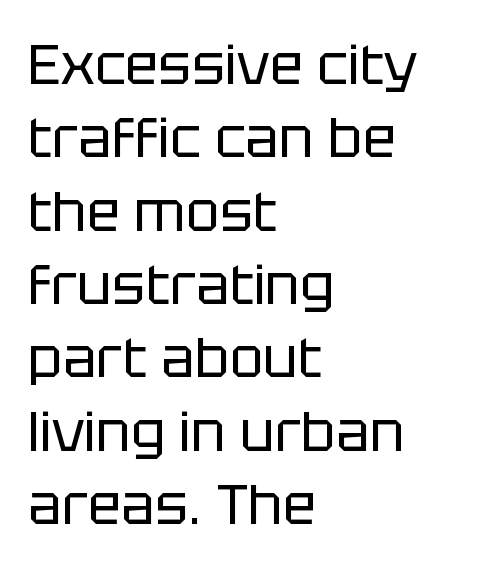
{"serif": "no", "italic": "no", "bold": "no", "weight": "regular", "width": "normal", "stroke_contrast": "low", "x_height": "large", "monospaced": "no", "underline": "no", "align": "left", "line_spacing": "normal", "line_spacing_ratio": 1.31, "letter_spacing": "normal", "letter_spacing_em": 0.0, "glyph_px": 56}
